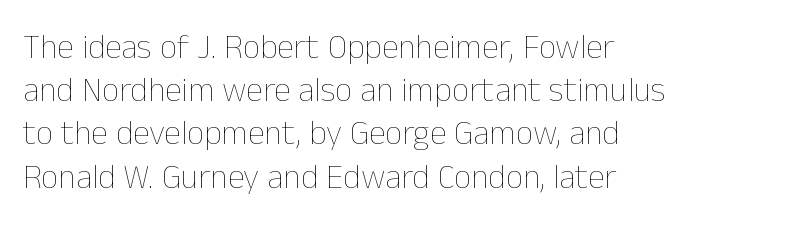
Q: Is the text bold? A: No.
Q: Is the text italic (slanted)? A: No, it is upright.
Q: Is the text underlined? A: No.
Q: How is the paragraph aligned? A: Left-aligned.
Q: Is the spacing between letters normal or unusually wide? A: Normal.
Q: Is the spacing between lines tight, normal or loose? A: Normal.
Q: Width (condensed, normal, or wide)? A: Normal.
Q: Stroke contrast? A: Low.
Q: x-height? A: Medium.
Q: Monospaced? A: No.
